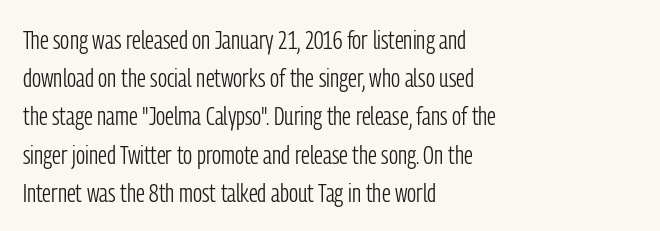
The vertical gap from one line to the next is medium. Quick note: underline off. The characters are drawn with everyday or finer stroke widths. A typesetter would mark this as roman, not italic. Caption: multi-line text, flush left, ragged right.
